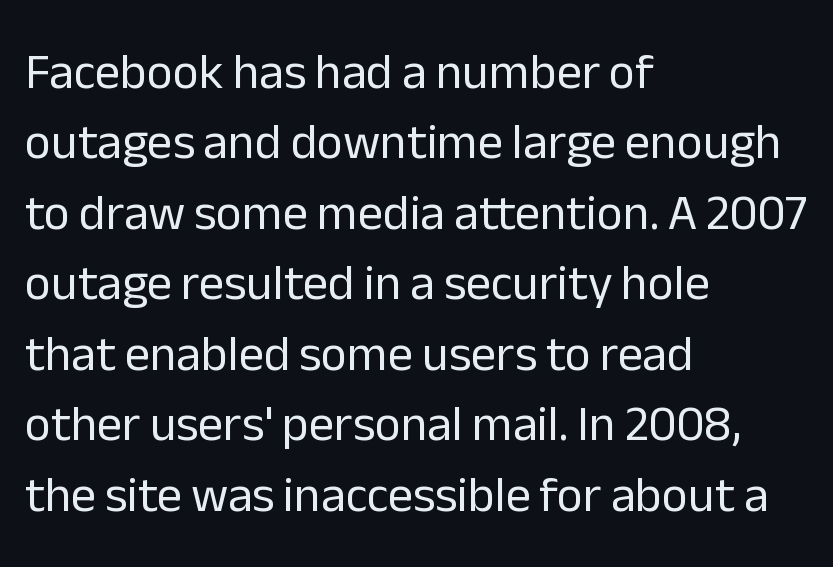
Leftover space on each line is placed entirely after the last word. These glyphs show unthickened strokes, regular width or finer. Nope, not italic — everything's standing straight. The text was rendered using a sans face with plain stroke endings. Between one letter and the next there's only the usual sliver of space. Has an underline been added? It has not.
